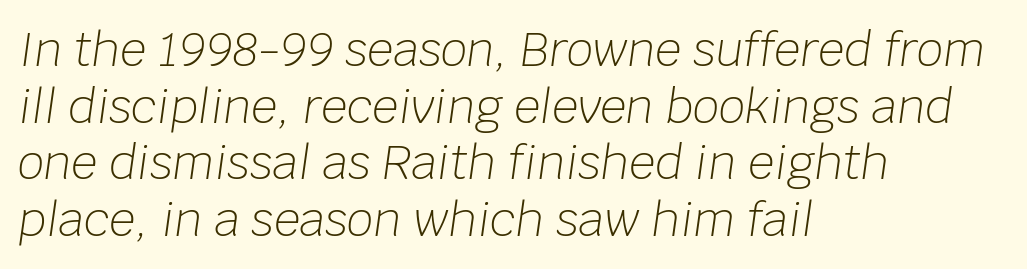
{"italic": "yes", "lean": "right", "slant_degrees": 8, "bold": "no", "weight": "light", "width": "normal", "stroke_contrast": "low", "x_height": "large", "monospaced": "no", "underline": "no", "align": "left", "line_spacing_ratio": 1.23, "letter_spacing": "normal", "letter_spacing_em": 0.0, "glyph_px": 46}
